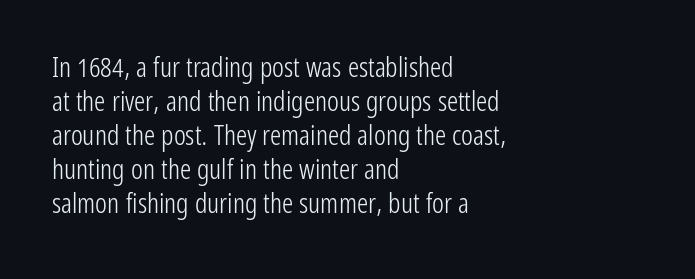
Counters stay open thanks to moderate or lighter strokes. Rendered with straight, roman letterforms. Type without underlining. One-word summary of the alignment: left. The passage shown is typed in a proportional face where columns would drift. Serifs: no, the terminals of the letterforms are clean.
